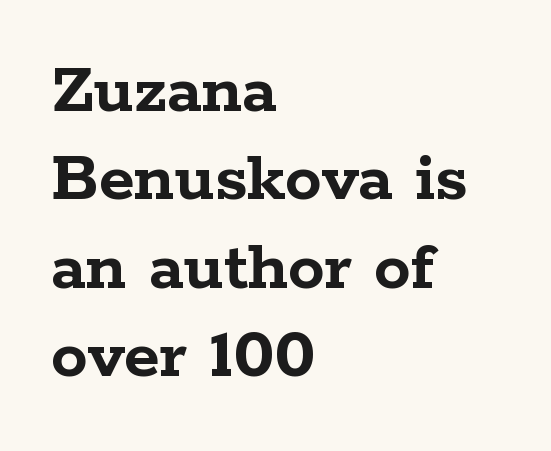
The words here are not underlined. A typesetter would label this face a serif. The face used here is proportionally spaced, like ordinary book or web type. Rendered with straight, roman letterforms. The paragraph has a hard left edge and a soft right edge. I'd describe the lettering as bold — thick and assertive.
